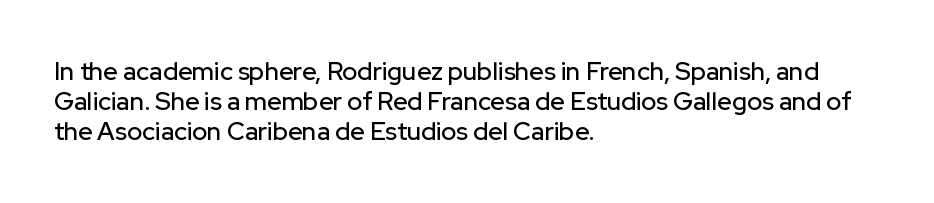
Standard letterfit; no display-style spreading of the glyphs. A typesetter would mark this as roman, not italic. Does the copy run flush right? No — it runs flush left. Words float on clear page, feet unadorned.
